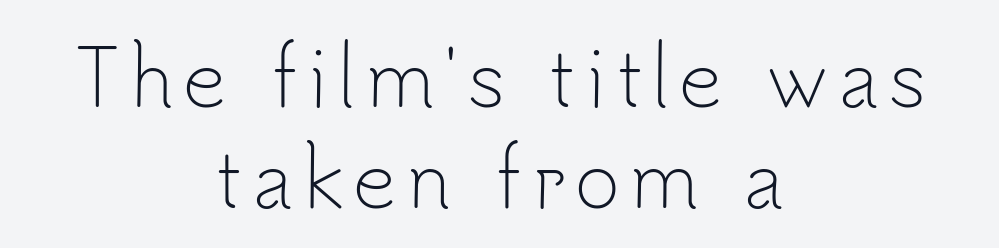
Serif or sans? Sans — the stroke terminals are bare. Does the copy run flush right? No — it is centered line by line. Lines of text with bare space underneath. The type sits square on the baseline with zero lean. Think of a printed novel: that variable character pitch is what you see here.
